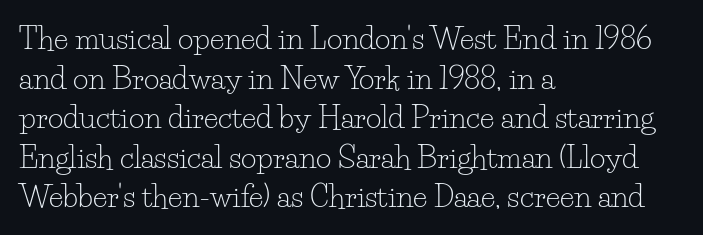
The image shows 30 px light serif type, upright; set left-aligned, normal line spacing (1.32x), normal letter spacing, not underlined; low stroke contrast and a small x-height.
